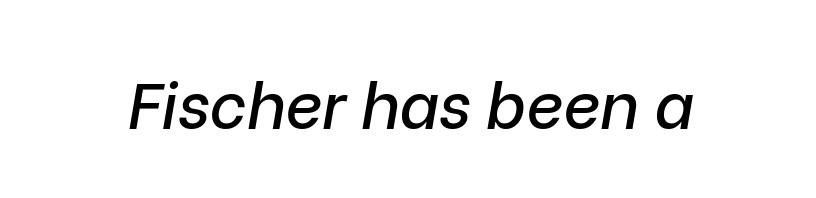
Designer's note — italics engaged. Think of a printed novel: that variable character pitch is what you see here. Glyph-to-glyph distance matches everyday printed text. Just letters on the line, the space beneath them empty.
